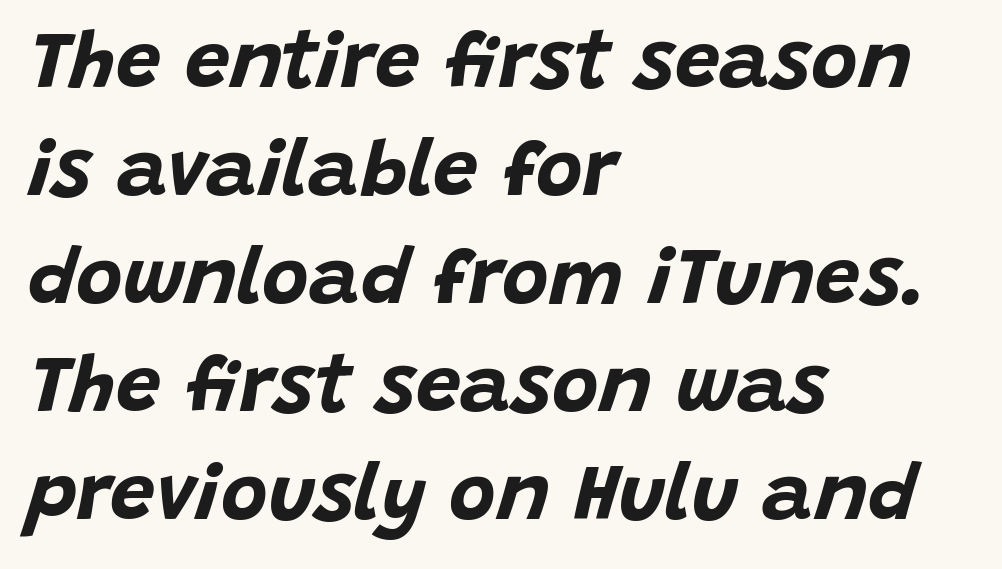
The image shows 80 px bold type, italic (leaning right); set left-aligned, normal line spacing (1.35x), normal letter spacing, not underlined; low stroke contrast and a large x-height.
